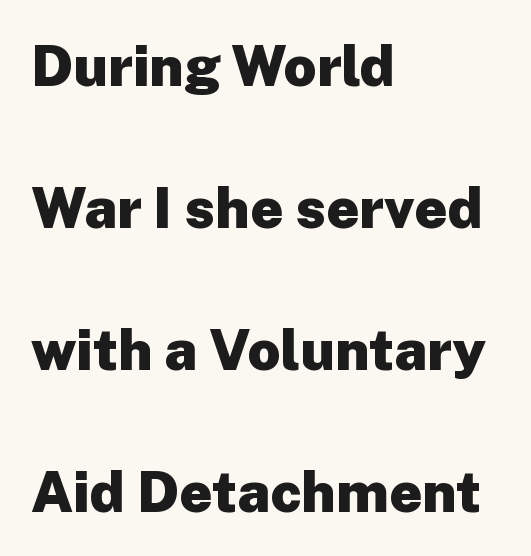
{"serif": "no", "italic": "no", "bold": "yes", "weight": "heavy", "width": "normal", "stroke_contrast": "low", "x_height": "medium", "monospaced": "no", "underline": "no", "align": "left", "line_spacing": "loose", "line_spacing_ratio": 2.49, "letter_spacing": "normal", "letter_spacing_em": 0.0, "glyph_px": 57}
